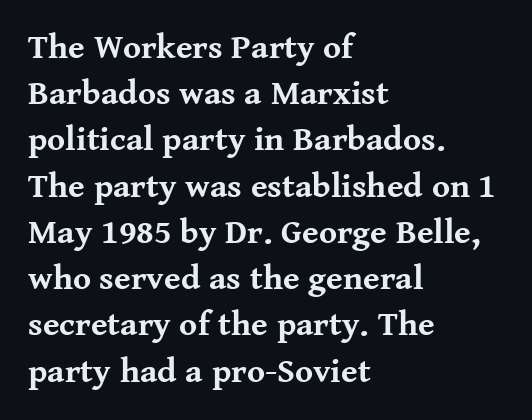
The image shows 34 px bold serif type, upright; set left-aligned, normal line spacing (1.36x), normal letter spacing, not underlined; medium stroke contrast and a medium x-height.
